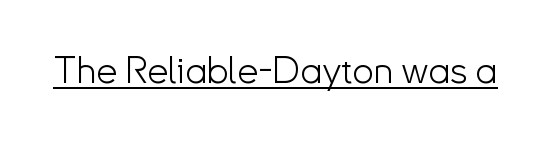
Note the varied advance widths — an 'i' is clearly narrower than an 'm'. Font category for this specimen: sans-serif. The cut favours lightness, reaching ordinary text weight at its darkest. The face used here appears with an underline applied.
